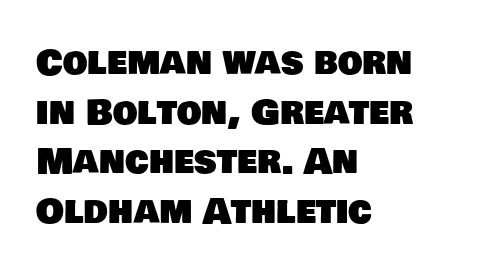
Every row of glyphs begins at an identical x-position on the left. Clear beneath every line of the passage. Nobody touched the tracking dial on this one. Think of a printed novel: that variable character pitch is what you see here. What kind of face is this? One without serifs — a sans.
